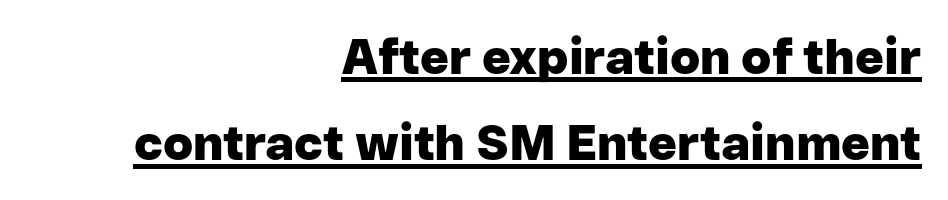
The image shows 49 px heavy sans-serif type, upright; set right-aligned, line spacing 1.76x, normal letter spacing, underlined; low stroke contrast and a medium x-height.
